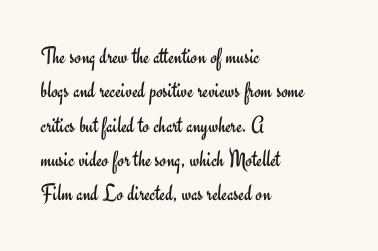
The image shows 24 px text type; set left-aligned, normal line spacing (1.43x), normal letter spacing, not underlined.
